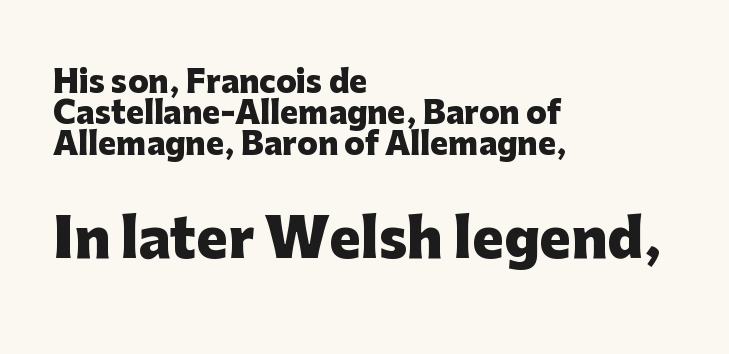
The image shows 53 px heavy sans-serif type, upright; set left-aligned, tight line spacing (1.03x), normal letter spacing, not underlined; the second (bottom) block is 1.77x larger; low stroke contrast and a medium x-height.
